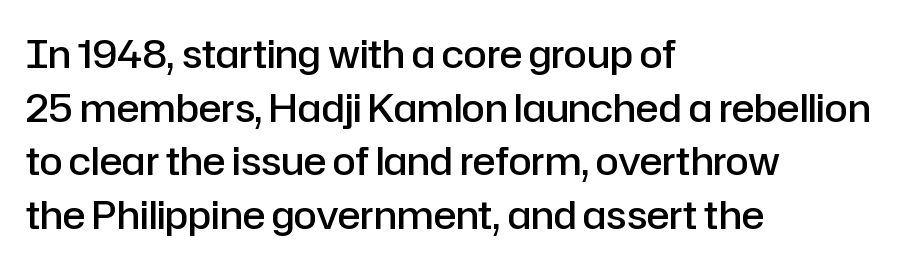
{"serif": "no", "italic": "no", "bold": "semi", "weight": "semibold", "width": "normal", "stroke_contrast": "low", "x_height": "medium", "monospaced": "no", "underline": "no", "align": "left", "line_spacing": "normal", "line_spacing_ratio": 1.41, "letter_spacing": "normal", "letter_spacing_em": 0.0, "glyph_px": 38}
